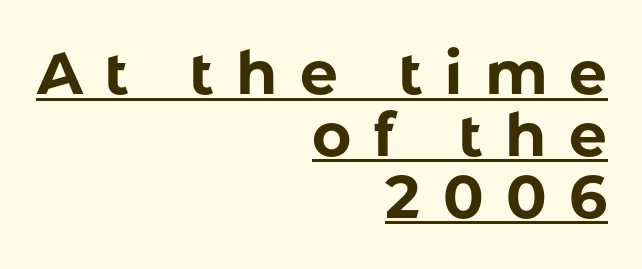
Q: Is the text bold? A: Yes.
Q: Is the text italic (slanted)? A: No, it is upright.
Q: Is the typeface a serif or a sans-serif typeface? A: Sans-serif.
Q: Is the text underlined? A: Yes.
Q: How is the paragraph aligned? A: Right-aligned.
Q: Is the spacing between letters normal or unusually wide? A: Unusually wide.
Q: Is the spacing between lines tight, normal or loose? A: Tight.
Q: Width (condensed, normal, or wide)? A: Normal.
Q: Stroke contrast? A: Low.
Q: x-height? A: Medium.
Q: Monospaced? A: No.
